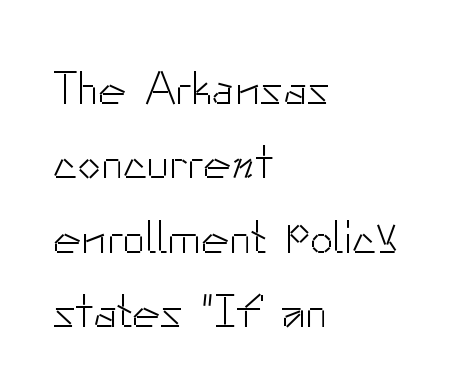
The image shows 47 px light sans-serif type, upright; set left-aligned, normal line spacing (1.58x), normal letter spacing, not underlined; low stroke contrast and a small x-height.
